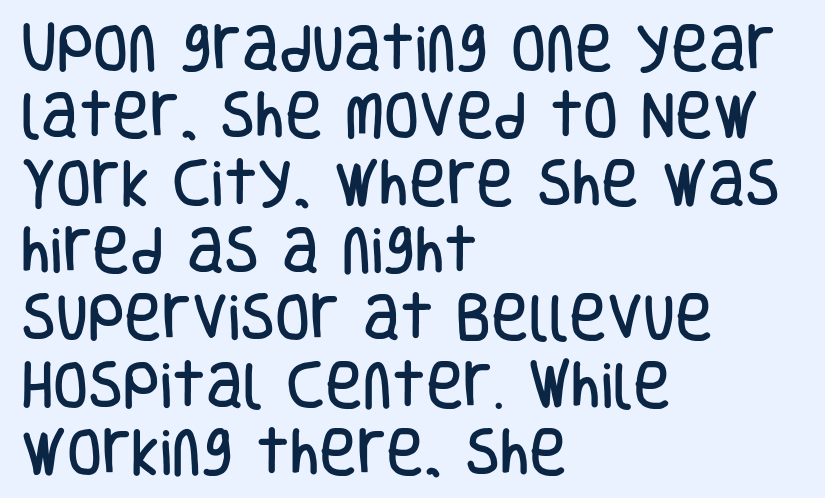
Bare-footed words on every line. The designer left line spacing at the default. You could not count columns in this text — the font is proportionally spaced. The letters stand straight up with perfectly vertical stems. Which margin do the lines hug? The left one — the right edge is uneven.
